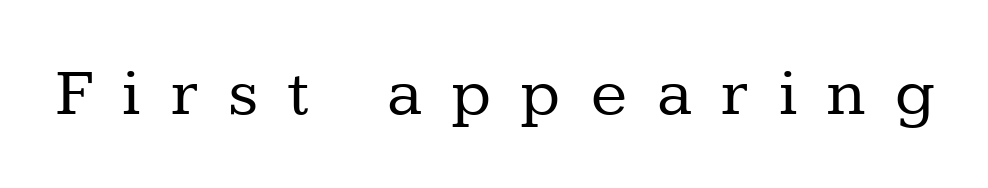
A roman cut, with each character standing at attention. Words appear elongated and porous because spacing is wide. The glyphs are unaccompanied by any horizontal stroke below them. Bold? No — there's no thickening of the strokes. Do the characters align in a grid? No, the font is proportional. This sample uses a serif face.
